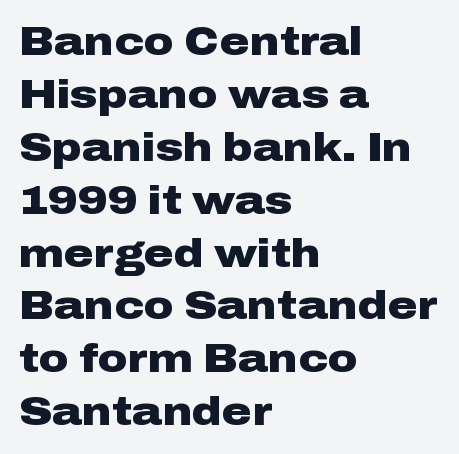
Q: Is the text bold? A: Yes.
Q: Is the text italic (slanted)? A: No, it is upright.
Q: Is the typeface a serif or a sans-serif typeface? A: Sans-serif.
Q: Is the text underlined? A: No.
Q: How is the paragraph aligned? A: Left-aligned.
Q: Is the spacing between letters normal or unusually wide? A: Normal.
Q: Is the spacing between lines tight, normal or loose? A: Normal.
Q: Width (condensed, normal, or wide)? A: Wide.
Q: Stroke contrast? A: Low.
Q: x-height? A: Medium.
Q: Monospaced? A: No.
